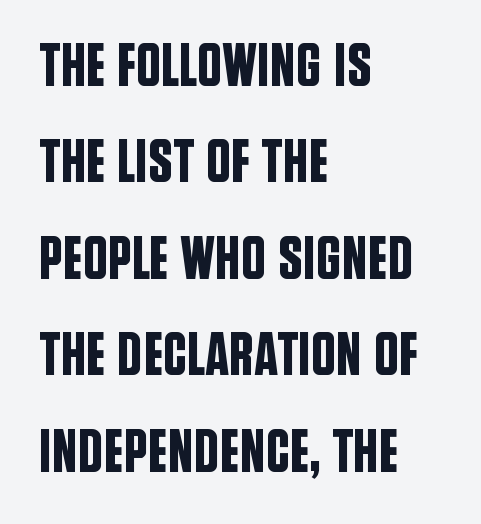
The image shows 61 px condensed sans-serif type, upright; set left-aligned, normal line spacing (1.58x), normal letter spacing, not underlined; low stroke contrast and a large x-height.
